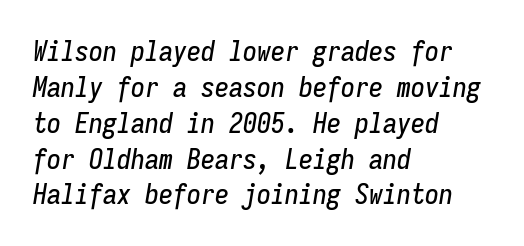
Q: Is the text italic (slanted)? A: Yes, it leans right by about 9 degrees.
Q: Is the text underlined? A: No.
Q: How is the paragraph aligned? A: Left-aligned.
Q: Is the spacing between letters normal or unusually wide? A: Normal.
Q: Is the spacing between lines tight, normal or loose? A: Normal.
Q: Width (condensed, normal, or wide)? A: Condensed.
Q: Stroke contrast? A: Low.
Q: x-height? A: Medium.
Q: Monospaced? A: Yes.
